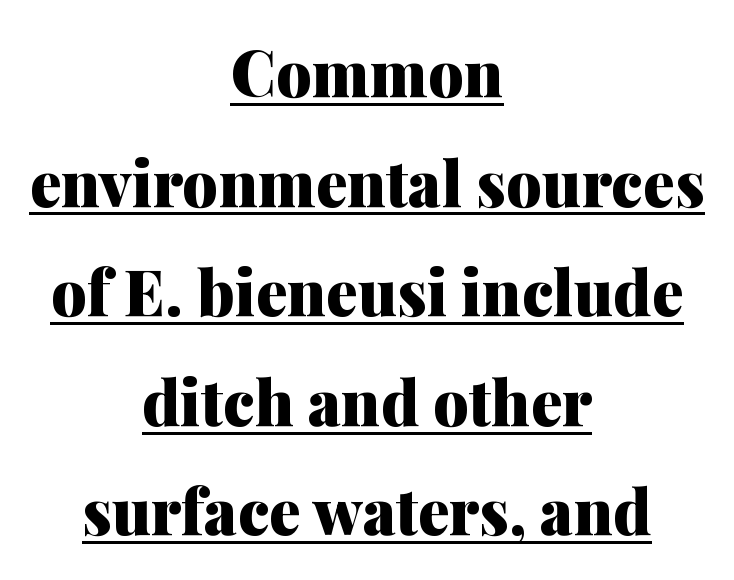
Character widths vary here, with narrow letters taking less room than wide ones. Compared with an ordinary text face, these strokes are far heavier — a full bold. Upright lettering throughout. Inter-character spacing is left at the font's built-in metrics. To sum up the face: it has serifs.
